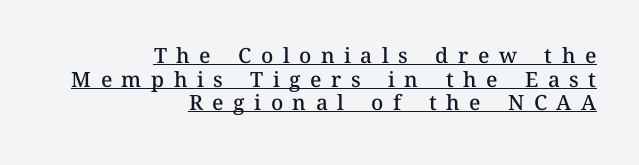
Q: Is the text bold? A: Semi-bold.
Q: Is the text italic (slanted)? A: No, it is upright.
Q: Is the text underlined? A: Yes.
Q: How is the paragraph aligned? A: Right-aligned.
Q: Is the spacing between letters normal or unusually wide? A: Unusually wide.
Q: Is the spacing between lines tight, normal or loose? A: Tight.
